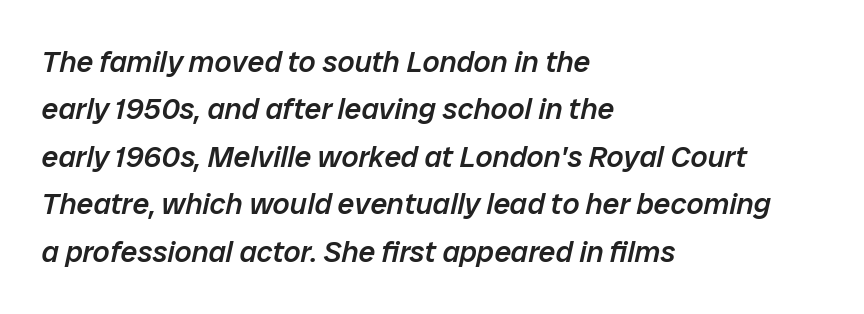
The image shows 30 px semibold type, italic (leaning right); set left-aligned, normal line spacing (1.58x), normal letter spacing, not underlined; low stroke contrast and a medium x-height.
